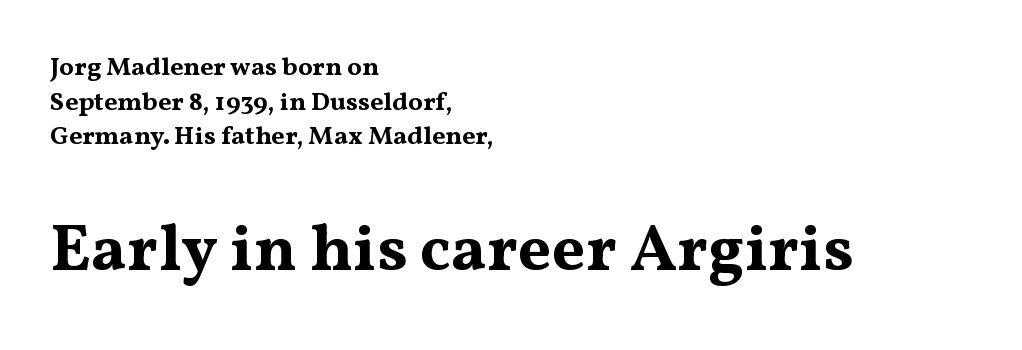
Q: Is the text bold? A: Yes.
Q: Is the text italic (slanted)? A: No, it is upright.
Q: Is the typeface a serif or a sans-serif typeface? A: Serif.
Q: Is the text underlined? A: No.
Q: How is the paragraph aligned? A: Left-aligned.
Q: Is the spacing between letters normal or unusually wide? A: Normal.
Q: Is the spacing between lines tight, normal or loose? A: Normal.
Q: Which block of text is set in a larger size, the first (top) or the second (bottom)? A: The second (bottom) one.
Q: Width (condensed, normal, or wide)? A: Wide.
Q: Stroke contrast? A: Medium.
Q: x-height? A: Medium.
Q: Monospaced? A: No.
